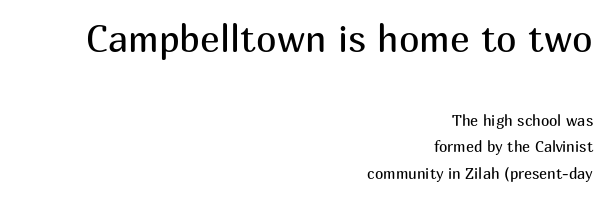
Q: Is the text bold? A: No.
Q: Is the text italic (slanted)? A: No, it is upright.
Q: Is the typeface a serif or a sans-serif typeface? A: Sans-serif.
Q: Is the text underlined? A: No.
Q: How is the paragraph aligned? A: Right-aligned.
Q: Is the spacing between letters normal or unusually wide? A: Normal.
Q: Which block of text is set in a larger size, the first (top) or the second (bottom)? A: The first (top) one.
Q: Width (condensed, normal, or wide)? A: Normal.
Q: Stroke contrast? A: Medium.
Q: x-height? A: Medium.
Q: Monospaced? A: No.
